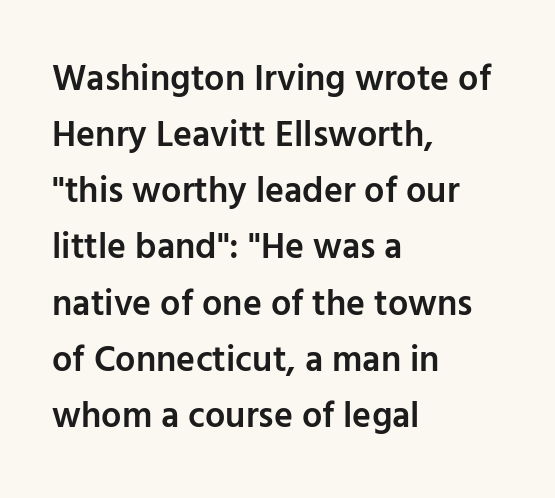
The rendering uses natural spacing where letterforms have individual widths. The passage is arranged the way most books set body copy — flush left. The letters are semibold — heavier than regular but short of a full bold. Tracking here is standard; glyphs follow each other at the usual distance. The foot of each line stays bare and open.
